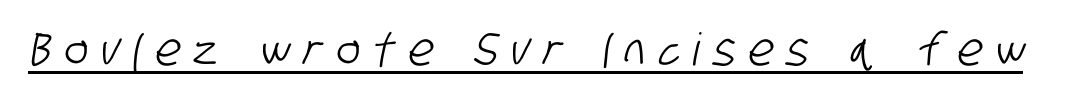
The image shows 45 px condensed sans-serif type; set unusually wide letter spacing (+0.3 em), underlined; low stroke contrast and a large x-height.
